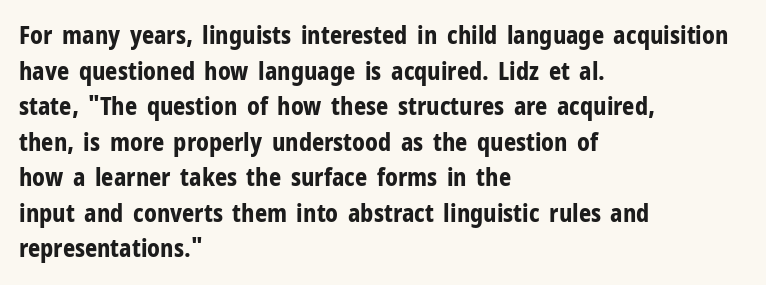
Q: Is the text bold? A: Yes.
Q: Is the text italic (slanted)? A: No, it is upright.
Q: Is the text underlined? A: No.
Q: How is the paragraph aligned? A: Left-aligned.
Q: Is the spacing between letters normal or unusually wide? A: Normal.
Q: Is the spacing between lines tight, normal or loose? A: Normal.
